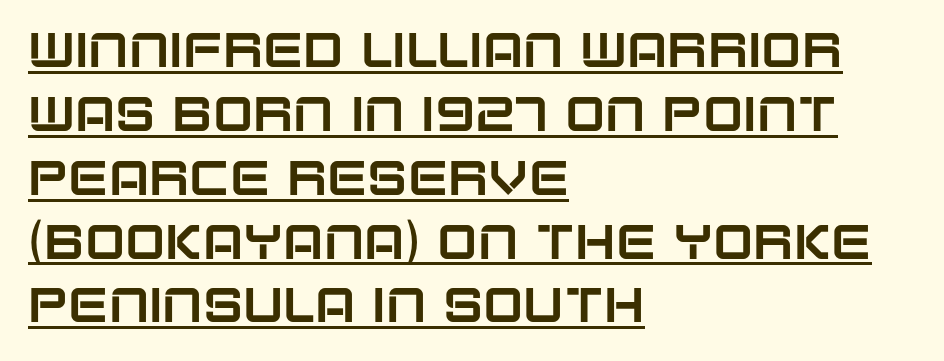
{"serif": "no", "italic": "no", "width": "normal", "stroke_contrast": "low", "x_height": "large", "monospaced": "no", "underline": "yes", "align": "left", "line_spacing": "normal", "line_spacing_ratio": 1.33, "letter_spacing": "normal", "letter_spacing_em": 0.0, "glyph_px": 48}
